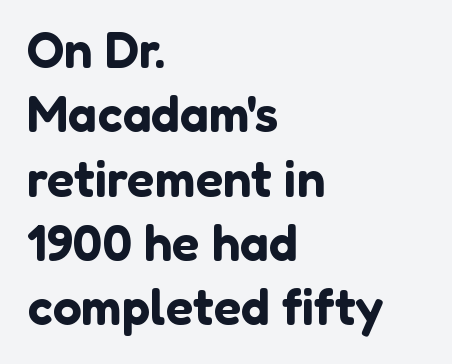
Q: Is the text italic (slanted)? A: No, it is upright.
Q: Is the typeface a serif or a sans-serif typeface? A: Sans-serif.
Q: Is the text underlined? A: No.
Q: How is the paragraph aligned? A: Left-aligned.
Q: Is the spacing between letters normal or unusually wide? A: Normal.
Q: Is the spacing between lines tight, normal or loose? A: Normal.
Q: Width (condensed, normal, or wide)? A: Normal.
Q: Stroke contrast? A: Low.
Q: x-height? A: Medium.
Q: Monospaced? A: No.
